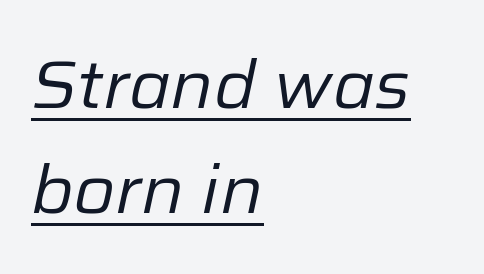
The image shows 67 px regular-weight type, italic (leaning right); set left-aligned, normal line spacing (1.56x), normal letter spacing, underlined; low stroke contrast and a medium x-height.
